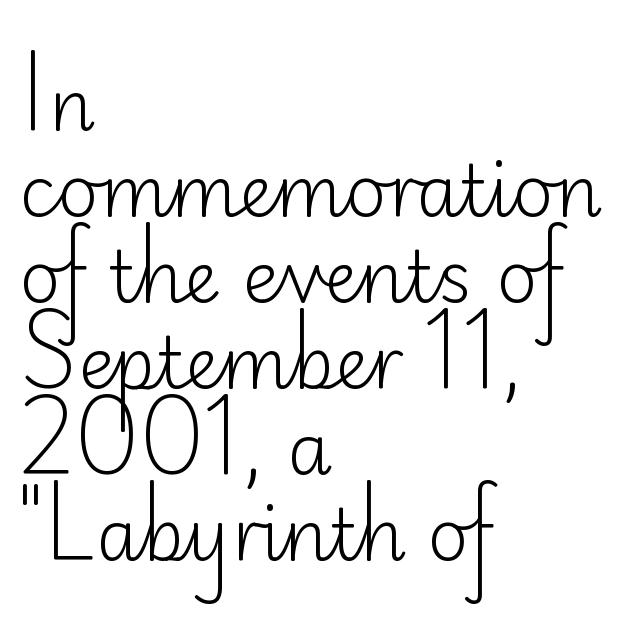
The image shows 71 px light sans-serif type, upright; set left-aligned, line spacing 1.21x, normal letter spacing, not underlined; low stroke contrast and a small x-height.
